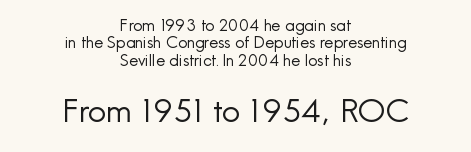
The image shows 32 px regular-weight sans-serif type, upright; set centered, tight line spacing (1.08x), normal letter spacing, not underlined; the second (bottom) block is 2.0x larger; a small x-height.
